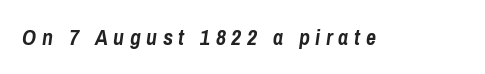
Q: Is the text bold? A: Yes.
Q: Is the text italic (slanted)? A: Yes, it leans right by about 8 degrees.
Q: Is the text underlined? A: No.
Q: Is the spacing between letters normal or unusually wide? A: Unusually wide.
